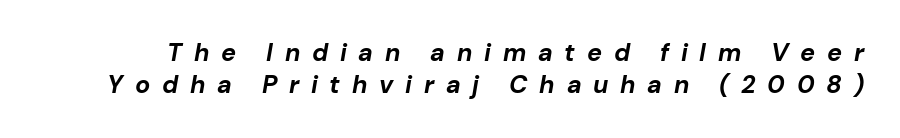
The image shows 25 px bold type, italic (leaning right); set normal line spacing (1.29x), unusually wide letter spacing (+0.47 em), not underlined.
